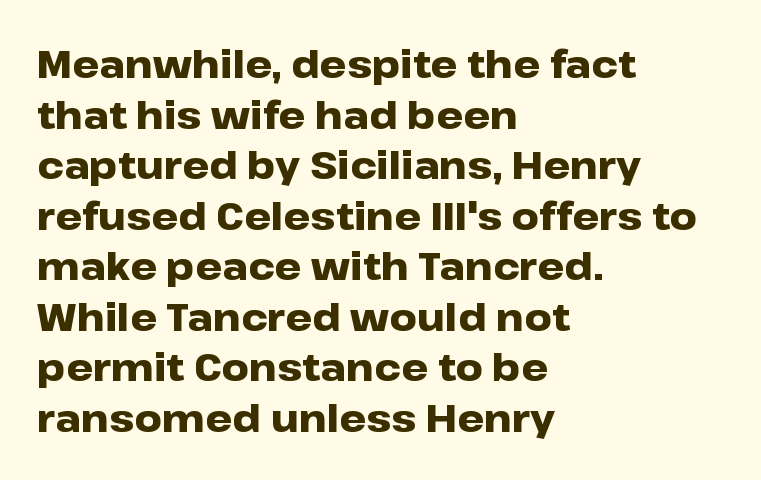
{"serif": "no", "italic": "no", "bold": "yes", "weight": "heavy", "width": "wide", "stroke_contrast": "low", "x_height": "medium", "monospaced": "no", "underline": "no", "align": "left", "line_spacing": "normal", "line_spacing_ratio": 1.33, "letter_spacing": "normal", "letter_spacing_em": 0.0, "glyph_px": 38}
